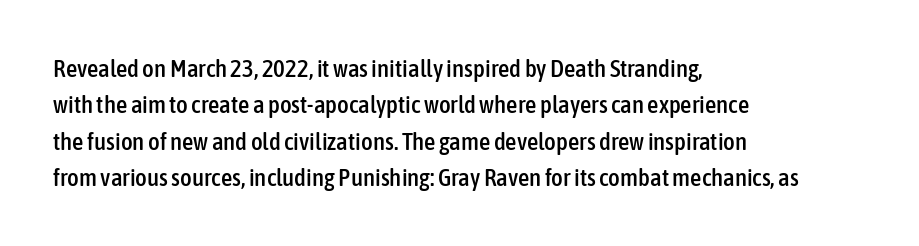
Q: Is the text italic (slanted)? A: No, it is upright.
Q: Is the text underlined? A: No.
Q: How is the paragraph aligned? A: Left-aligned.
Q: Is the spacing between letters normal or unusually wide? A: Normal.
Q: Is the spacing between lines tight, normal or loose? A: Normal.
